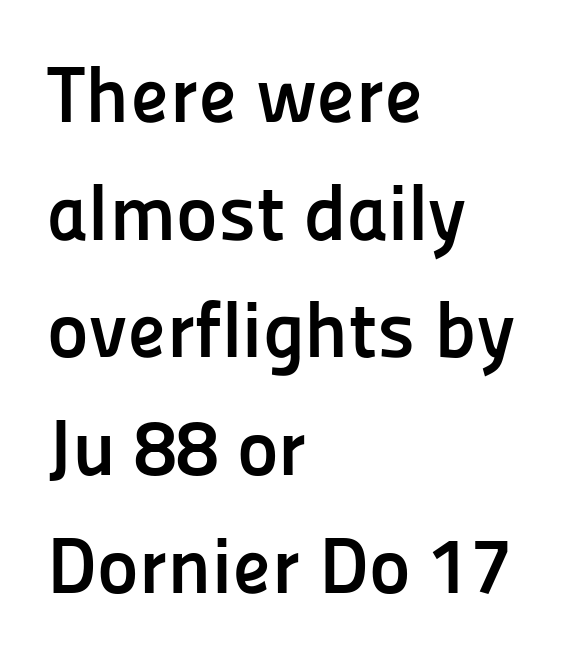
{"serif": "no", "italic": "no", "bold": "yes", "weight": "semibold", "width": "normal", "stroke_contrast": "low", "x_height": "medium", "monospaced": "no", "underline": "no", "align": "left", "line_spacing": "normal", "line_spacing_ratio": 1.49, "letter_spacing": "normal", "letter_spacing_em": 0.0, "glyph_px": 79}
